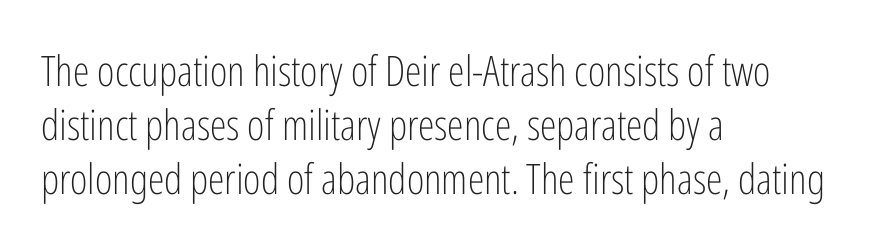
{"serif": "no", "italic": "no", "bold": "no", "weight": "light", "width": "condensed", "stroke_contrast": "low", "x_height": "medium", "monospaced": "no", "underline": "no", "align": "left", "line_spacing": "normal", "line_spacing_ratio": 1.29, "letter_spacing": "normal", "letter_spacing_em": 0.0, "glyph_px": 42}
